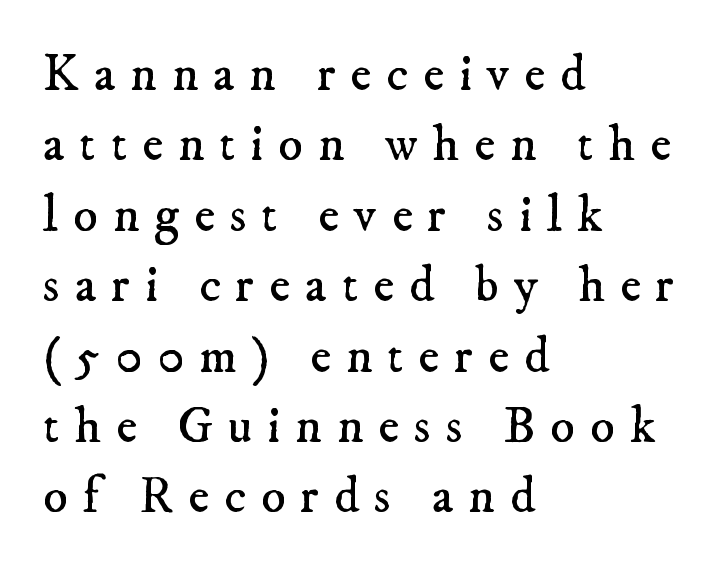
Glyph-to-glyph distance is far greater than everyday printed text. Underlining? Definitely not there. Type style note: has serifs. The face looks like a standard text weight, possibly lighter.
